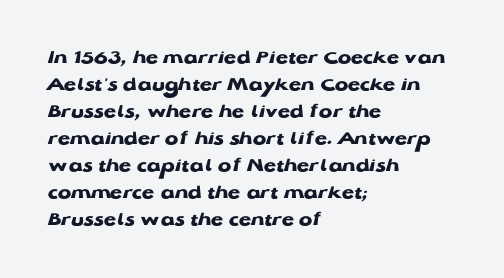
The image shows 20 px bold type, upright; set left-aligned, normal line spacing (1.35x), normal letter spacing, not underlined.
